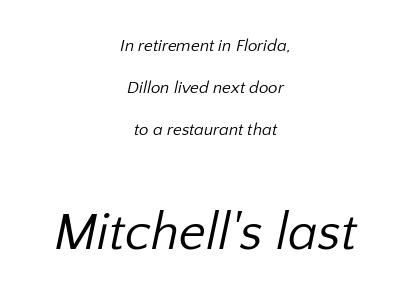
Q: Is the text bold? A: No.
Q: Is the typeface a serif or a sans-serif typeface? A: Sans-serif.
Q: Is the text underlined? A: No.
Q: How is the paragraph aligned? A: Centered.
Q: Is the spacing between letters normal or unusually wide? A: Normal.
Q: Is the spacing between lines tight, normal or loose? A: Loose.
Q: Which block of text is set in a larger size, the first (top) or the second (bottom)? A: The second (bottom) one.
Q: Width (condensed, normal, or wide)? A: Normal.
Q: Stroke contrast? A: Low.
Q: x-height? A: Medium.
Q: Monospaced? A: No.
